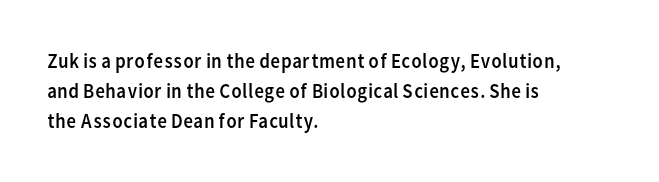
{"italic": "no", "bold": "no", "underline": "no", "align": "left", "line_spacing": "normal", "line_spacing_ratio": 1.44, "letter_spacing": "normal", "letter_spacing_em": 0.0, "glyph_px": 21}
